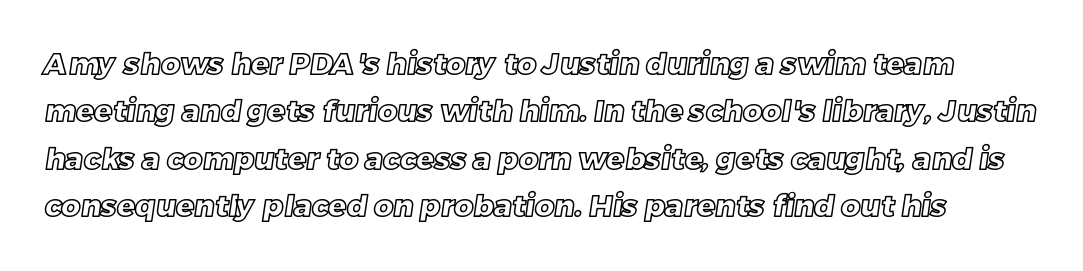
The image shows 30 px text type; set normal line spacing (1.58x), normal letter spacing, not underlined; a large x-height.
